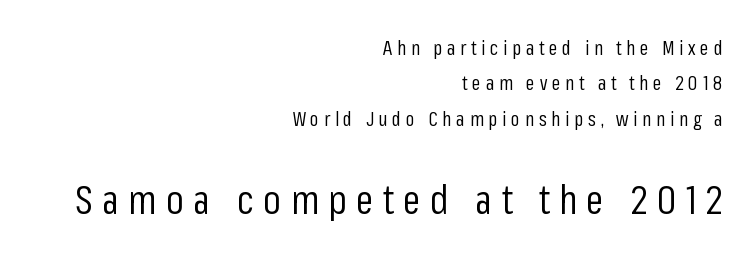
Q: Is the text bold? A: No.
Q: Is the text italic (slanted)? A: No, it is upright.
Q: Is the typeface a serif or a sans-serif typeface? A: Sans-serif.
Q: Is the text underlined? A: No.
Q: How is the paragraph aligned? A: Right-aligned.
Q: Is the spacing between letters normal or unusually wide? A: Unusually wide.
Q: Which block of text is set in a larger size, the first (top) or the second (bottom)? A: The second (bottom) one.
Q: Width (condensed, normal, or wide)? A: Condensed.
Q: Stroke contrast? A: Low.
Q: x-height? A: Medium.
Q: Monospaced? A: No.
